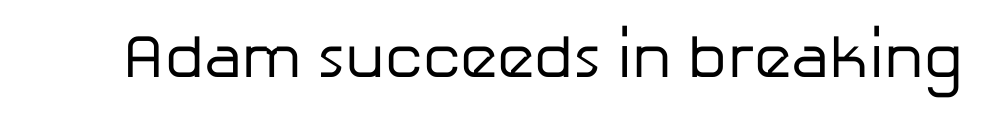
The image shows 61 px regular-weight sans-serif type, upright; set normal letter spacing, not underlined; low stroke contrast and a medium x-height.
